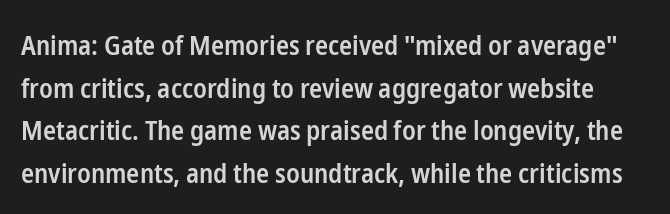
The image shows 27 px text type, upright; set normal line spacing (1.58x), normal letter spacing, not underlined.
